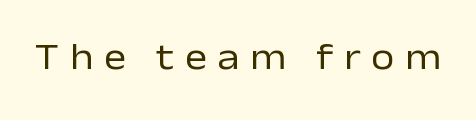
Do the characters align in a grid? No, the font is proportional. Descenders hang freely into open space. How are the letters spaced? Widely, with obvious added tracking. This sample uses a sans-serif face. You can tell it's not italic because the verticals are truly vertical. This is not heavy type; no bold has been used.
